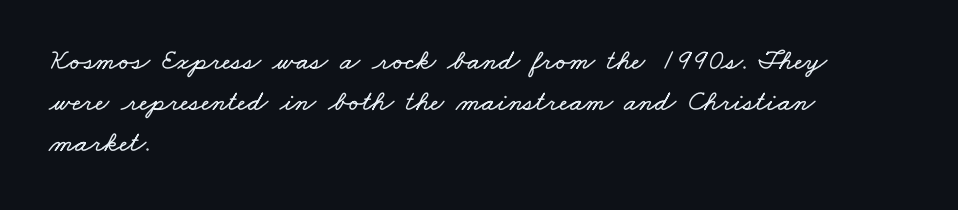
The image shows 29 px wide type; set left-aligned, normal line spacing (1.41x), normal letter spacing, not underlined; low stroke contrast and a small x-height.
